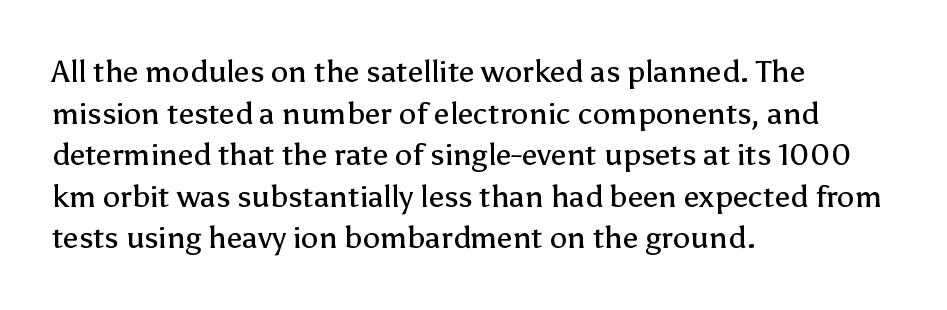
{"serif": "no", "italic": "no", "bold": "no", "weight": "regular", "width": "normal", "stroke_contrast": "low", "x_height": "medium", "monospaced": "no", "underline": "no", "align": "left", "line_spacing": "normal", "line_spacing_ratio": 1.34, "letter_spacing": "normal", "letter_spacing_em": 0.0, "glyph_px": 31}
